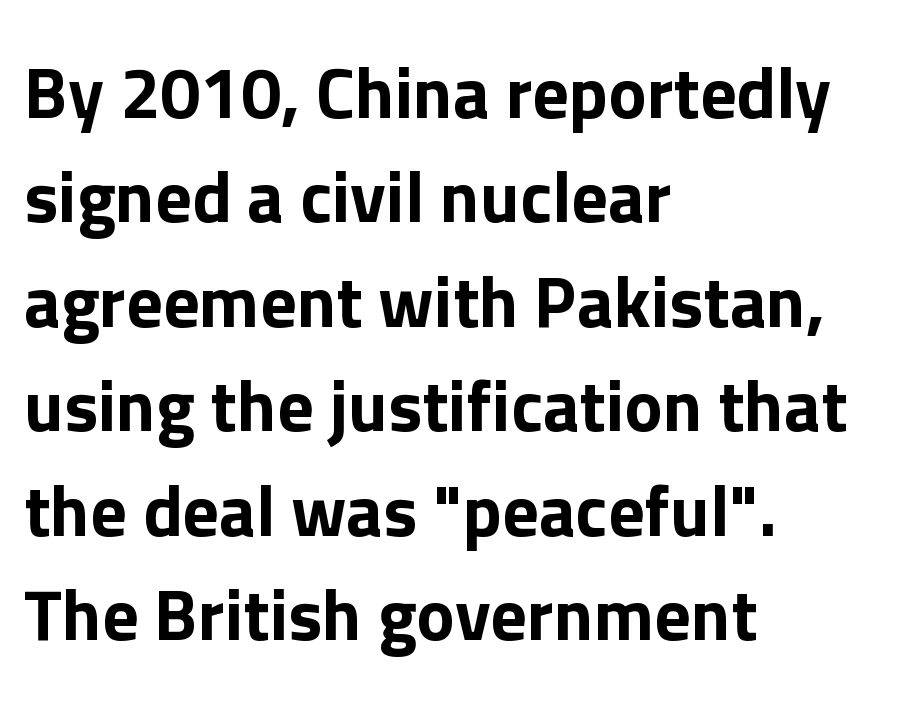
Q: Is the text italic (slanted)? A: No, it is upright.
Q: Is the typeface a serif or a sans-serif typeface? A: Sans-serif.
Q: Is the text underlined? A: No.
Q: How is the paragraph aligned? A: Left-aligned.
Q: Is the spacing between letters normal or unusually wide? A: Normal.
Q: Is the spacing between lines tight, normal or loose? A: Normal.
Q: Width (condensed, normal, or wide)? A: Normal.
Q: Stroke contrast? A: Low.
Q: x-height? A: Medium.
Q: Monospaced? A: No.
